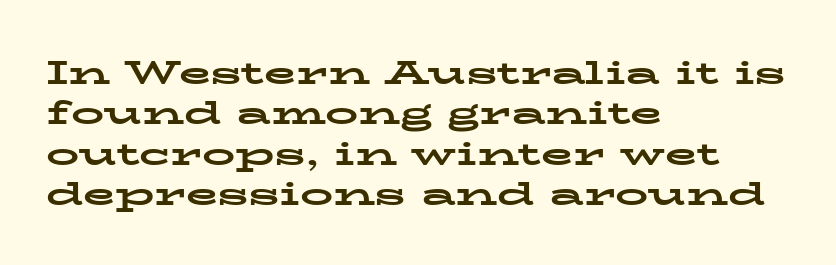
The image shows 33 px bold, wide serif type, upright; set left-aligned, line spacing 1.22x, normal letter spacing, not underlined; low stroke contrast and a medium x-height.
